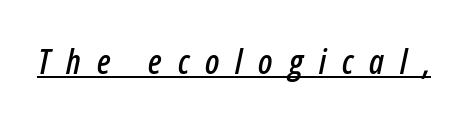
Q: Is the text italic (slanted)? A: Yes, it leans right by about 12 degrees.
Q: Is the text underlined? A: Yes.
Q: Is the spacing between letters normal or unusually wide? A: Unusually wide.
Q: Width (condensed, normal, or wide)? A: Condensed.
Q: Stroke contrast? A: Low.
Q: x-height? A: Medium.
Q: Monospaced? A: No.
